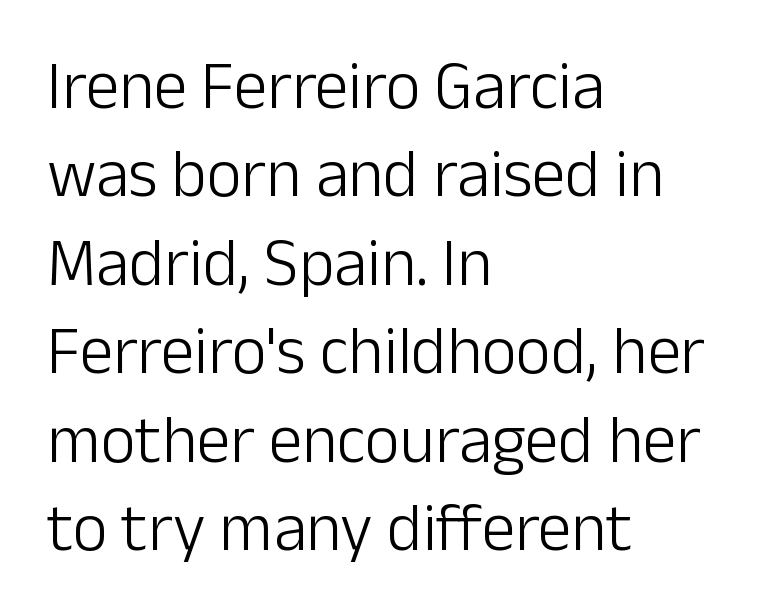
The image shows 67 px light sans-serif type, upright; set left-aligned, normal line spacing (1.32x), normal letter spacing, not underlined; low stroke contrast and a medium x-height.
